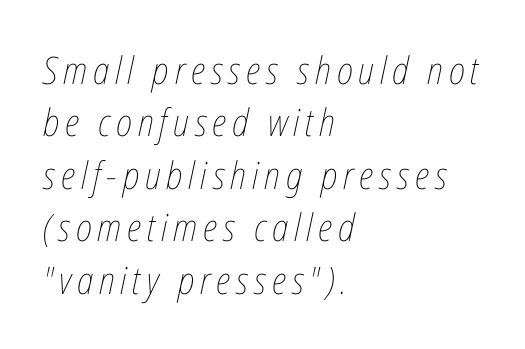
Horizontal bands of white between lines are of average thickness. The rendering applies a slant to the glyphs. Line beginnings align vertically; line endings do not. Any mark beneath the type? The region is blank. Stems here are at most as thick as an everyday book face.
